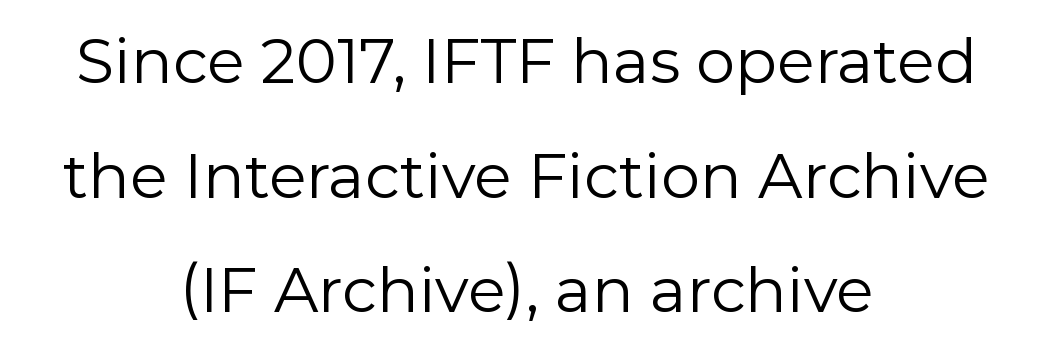
Q: Is the text bold? A: No.
Q: Is the text italic (slanted)? A: No, it is upright.
Q: Is the typeface a serif or a sans-serif typeface? A: Sans-serif.
Q: Is the text underlined? A: No.
Q: How is the paragraph aligned? A: Centered.
Q: Is the spacing between letters normal or unusually wide? A: Normal.
Q: Width (condensed, normal, or wide)? A: Normal.
Q: Stroke contrast? A: Low.
Q: x-height? A: Medium.
Q: Monospaced? A: No.
